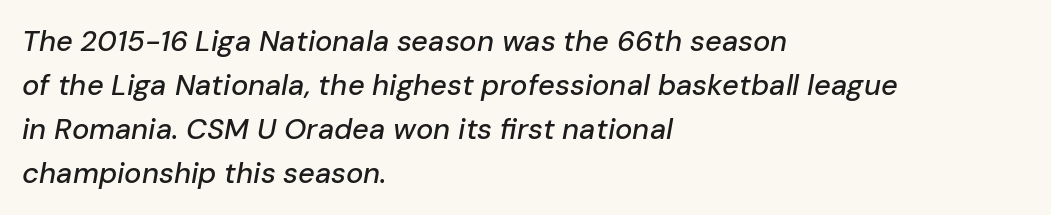
{"italic": "yes", "lean": "right", "slant_degrees": 10, "width": "normal", "stroke_contrast": "low", "x_height": "medium", "monospaced": "no", "underline": "no", "align": "left", "line_spacing": "normal", "line_spacing_ratio": 1.52, "letter_spacing": "normal", "letter_spacing_em": 0.0, "glyph_px": 29}
